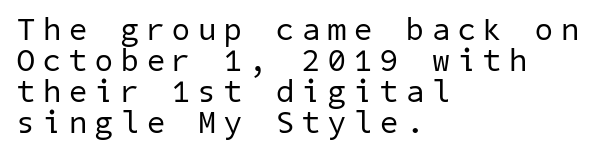
These lines have a slow, spaced-out rhythm from letter to letter. The font is comparable to plain body text, perhaps lighter. Students, observe: this is what under-led, compact text looks like. Typeset ragged right — the left edge is the straight one.
